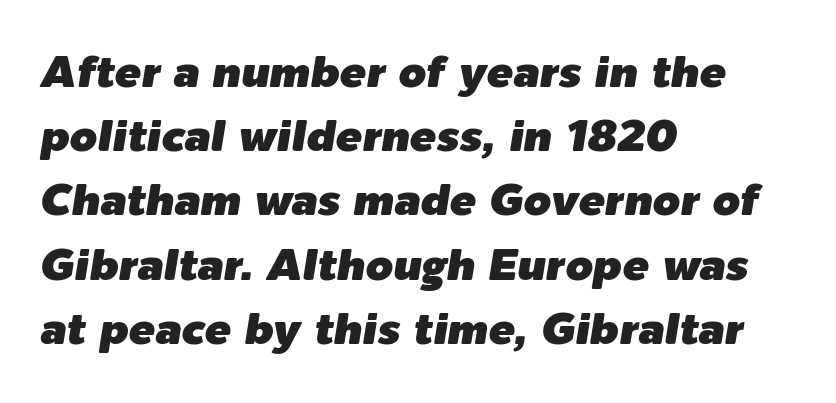
{"italic": "yes", "lean": "right", "slant_degrees": 9, "width": "normal", "stroke_contrast": "low", "x_height": "medium", "monospaced": "no", "underline": "no", "align": "left", "line_spacing": "normal", "line_spacing_ratio": 1.46, "letter_spacing": "normal", "letter_spacing_em": 0.0, "glyph_px": 44}
